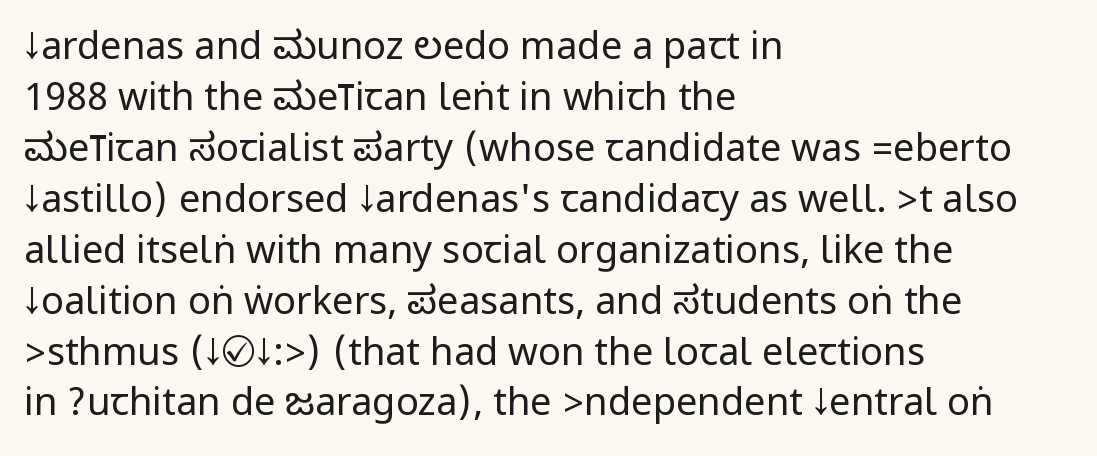
Q: Is the text bold? A: No.
Q: Is the text italic (slanted)? A: No, it is upright.
Q: Is the typeface a serif or a sans-serif typeface? A: Sans-serif.
Q: Is the text underlined? A: No.
Q: How is the paragraph aligned? A: Left-aligned.
Q: Is the spacing between letters normal or unusually wide? A: Normal.
Q: Is the spacing between lines tight, normal or loose? A: Normal.
Q: Width (condensed, normal, or wide)? A: Condensed.
Q: Stroke contrast? A: Low.
